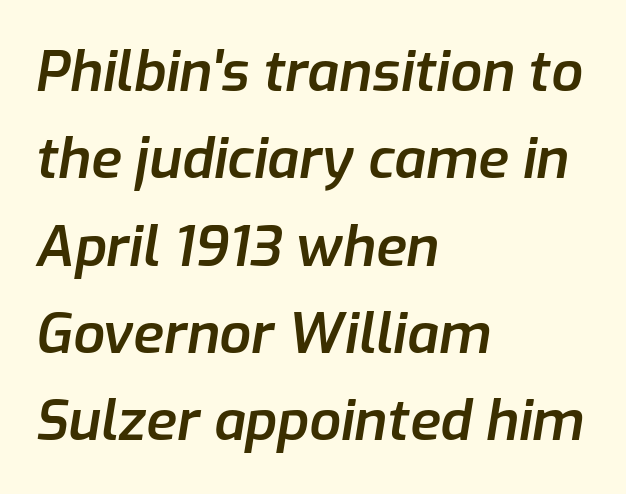
Notice how the stems are inclined rather than vertical — that's the hallmark of italics. The compositor pushed each line to the left boundary. The specimen omits any rule beneath the text block's lines. Looks like regular typesetting: each glyph gets only the width it needs.
